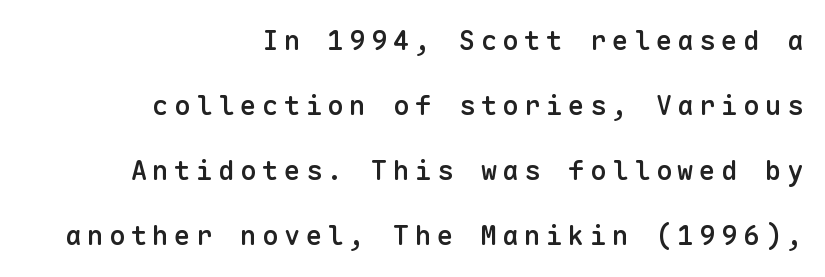
The image shows 27 px text type, upright; set right-aligned, loose line spacing (2.41x), unusually wide letter spacing (+0.21 em), not underlined.
